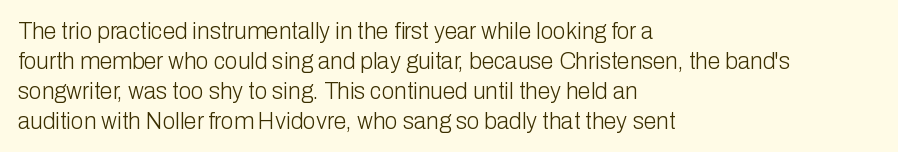
The lines are quadded left. The font sits on the lighter half of the weight spectrum, regular included. Tracking here is standard; glyphs follow each other at the usual distance. Italic? Not at all — the glyphs are vertical. Rule under the text: the space is simply empty.
